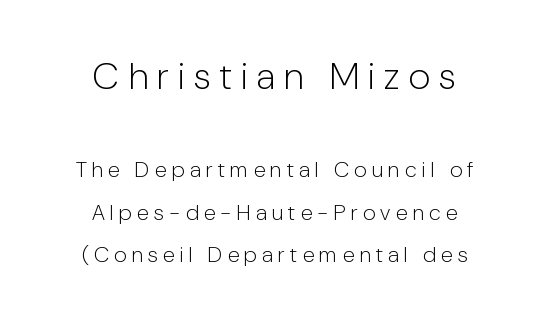
The image shows 38 px light, condensed sans-serif type, upright; set centered, loose line spacing (1.94x), unusually wide letter spacing (+0.25 em), not underlined; the first (top) block is 1.73x larger; low stroke contrast and a medium x-height.
